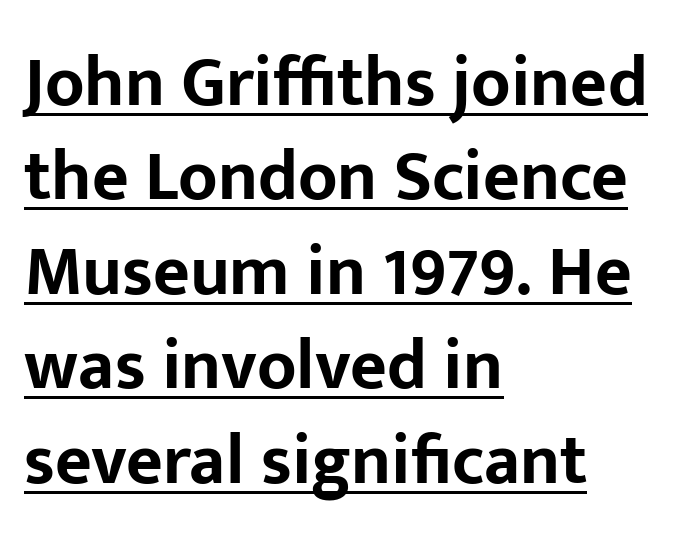
{"serif": "no", "italic": "no", "bold": "yes", "weight": "bold", "width": "normal", "stroke_contrast": "low", "x_height": "medium", "monospaced": "no", "underline": "yes", "align": "left", "line_spacing": "normal", "line_spacing_ratio": 1.33, "letter_spacing": "normal", "letter_spacing_em": 0.0, "glyph_px": 71}
